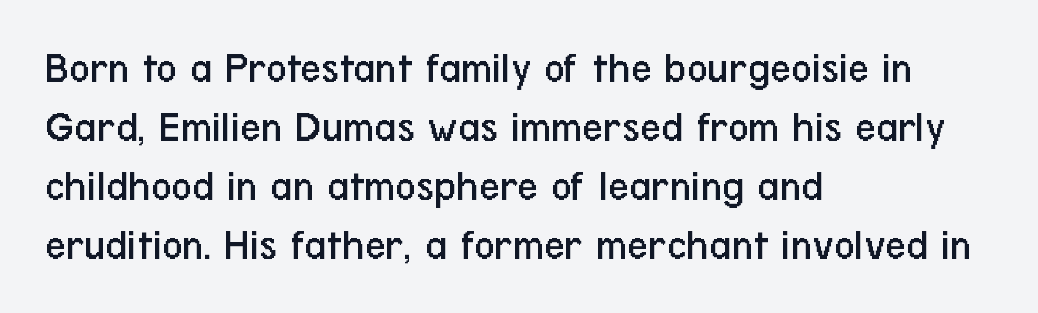
Q: Is the text bold? A: No.
Q: Is the text italic (slanted)? A: No, it is upright.
Q: Is the typeface a serif or a sans-serif typeface? A: Sans-serif.
Q: Is the text underlined? A: No.
Q: How is the paragraph aligned? A: Left-aligned.
Q: Is the spacing between letters normal or unusually wide? A: Normal.
Q: Is the spacing between lines tight, normal or loose? A: Normal.
Q: Width (condensed, normal, or wide)? A: Condensed.
Q: Stroke contrast? A: Low.
Q: x-height? A: Medium.
Q: Monospaced? A: No.
